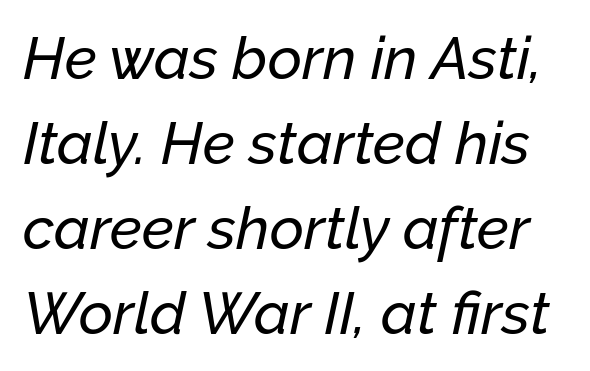
Quick note: italic. Observe the ordinary spacing: letters are neighbours, not strangers. The leading is moderate, giving the passage an even texture. The rendering uses natural spacing where letterforms have individual widths.
